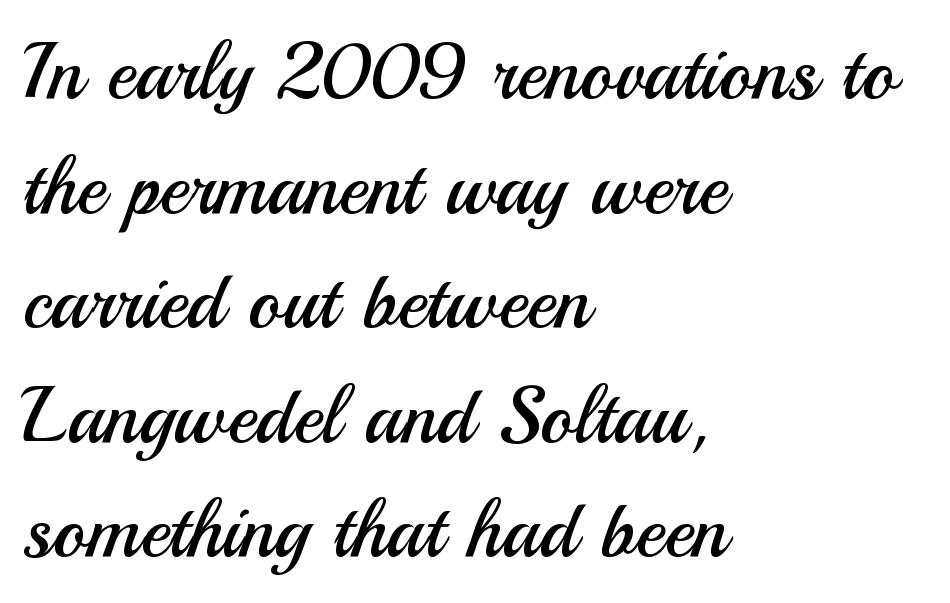
{"serif": "no", "bold": "no", "weight": "regular", "width": "normal", "stroke_contrast": "medium", "x_height": "small", "monospaced": "no", "underline": "no", "align": "left", "line_spacing": "normal", "line_spacing_ratio": 1.45, "letter_spacing": "normal", "letter_spacing_em": 0.0, "glyph_px": 79}
